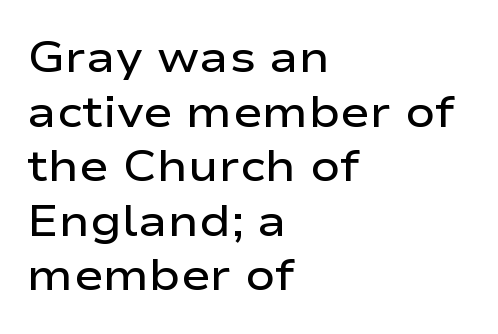
Q: Is the text bold? A: Semi-bold.
Q: Is the text italic (slanted)? A: No, it is upright.
Q: Is the typeface a serif or a sans-serif typeface? A: Sans-serif.
Q: Is the text underlined? A: No.
Q: How is the paragraph aligned? A: Left-aligned.
Q: Is the spacing between letters normal or unusually wide? A: Normal.
Q: Width (condensed, normal, or wide)? A: Wide.
Q: Stroke contrast? A: Low.
Q: x-height? A: Medium.
Q: Monospaced? A: No.
